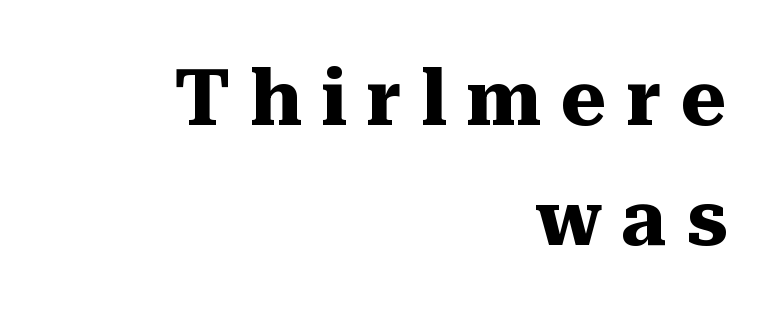
Q: Is the text bold? A: Yes.
Q: Is the text italic (slanted)? A: No, it is upright.
Q: Is the typeface a serif or a sans-serif typeface? A: Serif.
Q: Is the text underlined? A: No.
Q: How is the paragraph aligned? A: Right-aligned.
Q: Is the spacing between letters normal or unusually wide? A: Unusually wide.
Q: Is the spacing between lines tight, normal or loose? A: Normal.
Q: Width (condensed, normal, or wide)? A: Normal.
Q: Stroke contrast? A: Medium.
Q: x-height? A: Medium.
Q: Monospaced? A: No.
